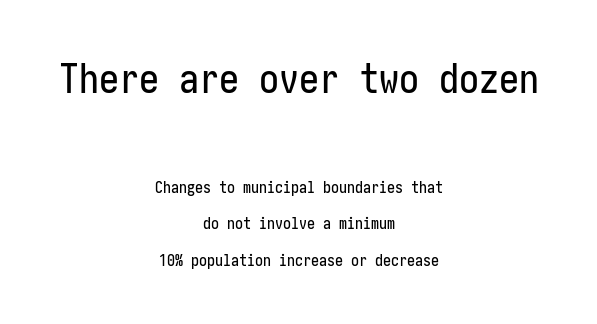
The image shows 40 px condensed sans-serif type, upright; set centered, loose line spacing (2.29x), normal letter spacing, not underlined; the first (top) block is 2.5x larger; low stroke contrast and a medium x-height.
